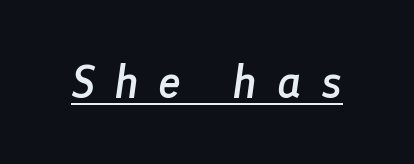
{"italic": "yes", "lean": "right", "slant_degrees": 8, "bold": "semi", "weight": "semibold", "width": "normal", "stroke_contrast": "low", "x_height": "medium", "monospaced": "no", "underline": "yes", "letter_spacing": "wide", "letter_spacing_em": 0.42, "glyph_px": 46}
